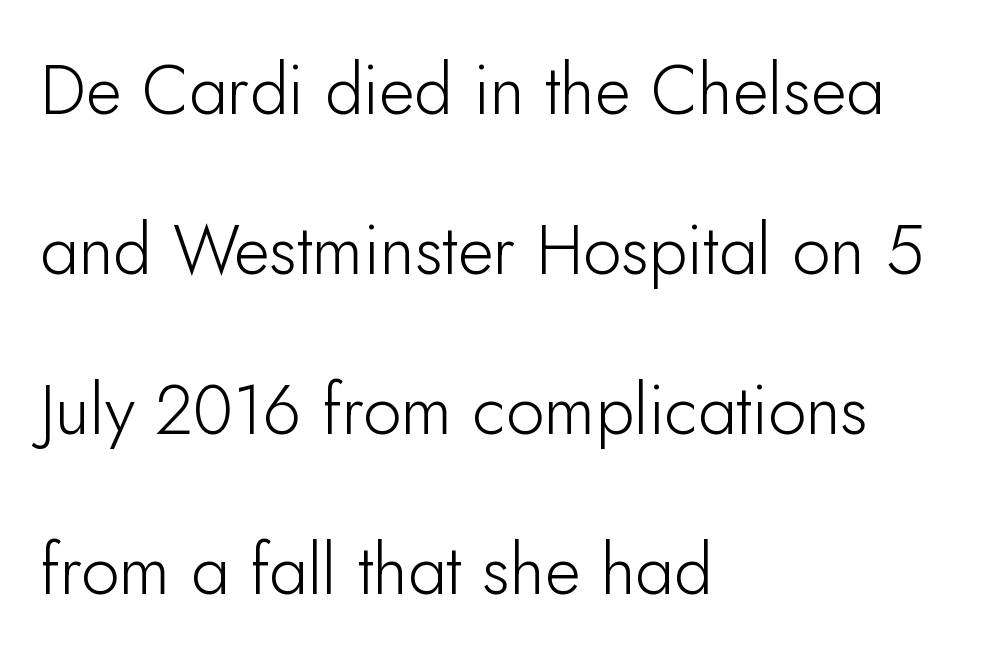
{"serif": "no", "italic": "no", "bold": "no", "weight": "light", "width": "normal", "stroke_contrast": "low", "x_height": "small", "monospaced": "no", "underline": "no", "align": "left", "line_spacing": "loose", "line_spacing_ratio": 2.32, "letter_spacing": "normal", "letter_spacing_em": 0.0, "glyph_px": 69}
